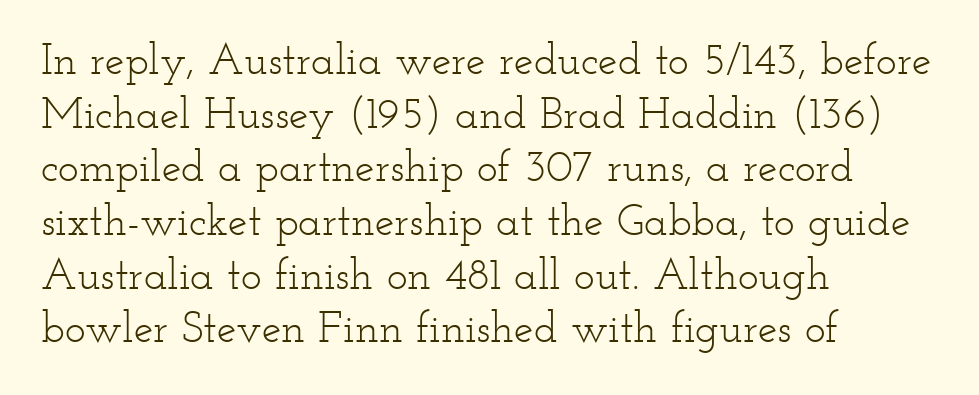
The lettering holds an erect, upright posture throughout. No heavy texture on the line: the type isn't bold. Left-aligned paragraph, ragged on the right. Honestly, the letter spacing is just normal — you wouldn't notice it. Descenders hang freely into open space.
